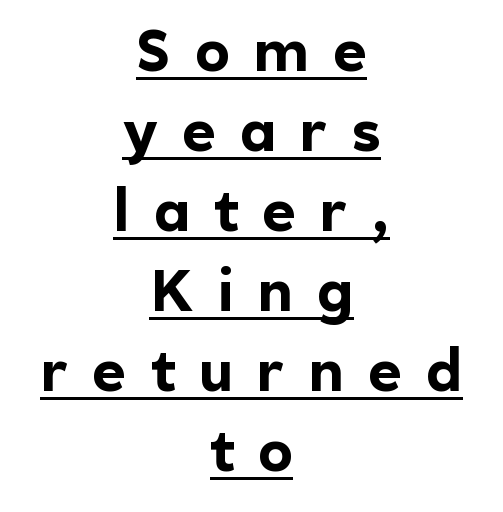
Typesetter's note: full bold, strokes at maximum text heaviness. Each word looks stretched out because of the extra space between its letters. In terms of leading, this rendering sits right in the middle. Notice how the stems are strictly vertical — no italics here. This is underlined copy, the kind a proofreader might mark for attention. Spacing verdict: proportional, widths tailored to each character.
